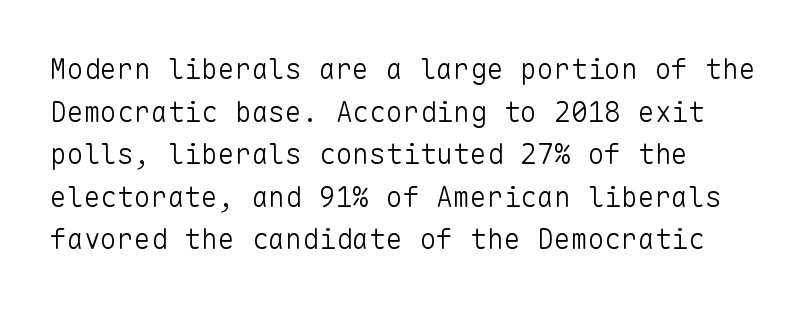
The image shows 28 px light sans-serif type, upright, monospaced; set normal line spacing (1.52x), normal letter spacing, not underlined; low stroke contrast and a medium x-height.
